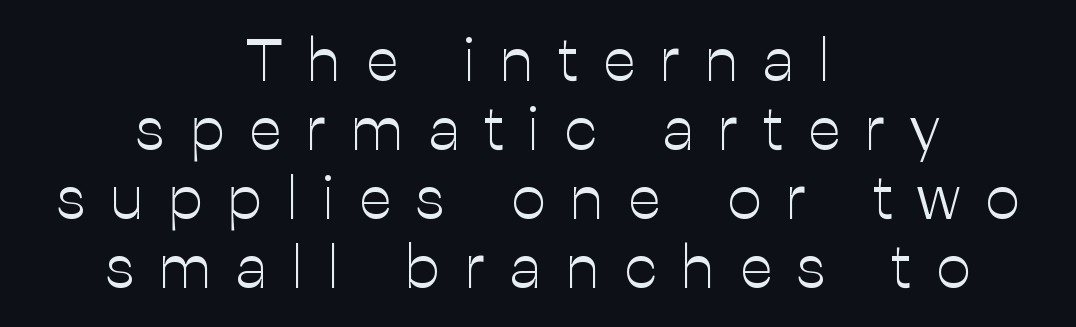
Observe the absence of serifs on each vertical stroke in this sample. Words float on clear page, feet unadorned. Is this a fixed-width face? No — the glyphs have proportional, varying widths. Alignment: centered.
